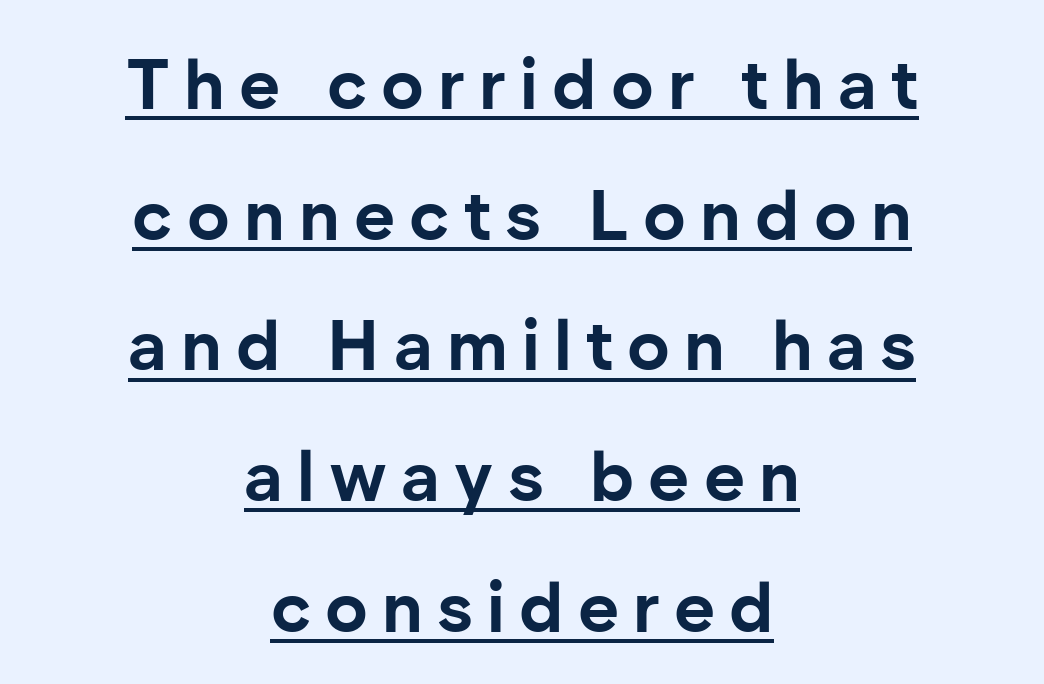
Inter-character spacing is expanded well beyond the font's built-in metrics. The glyphs are accompanied by a horizontal stroke just below them. Pretty heavy lettering here — definitely bold. Rendered with straight, roman letterforms. These lines are centered, leaving both edges ragged. Serif or sans? Sans — the stroke terminals are bare.
